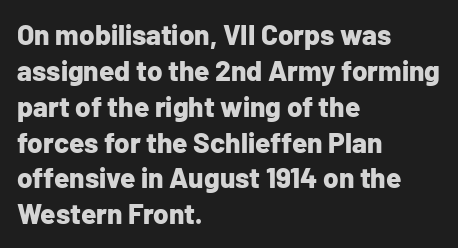
{"serif": "no", "italic": "no", "bold": "yes", "weight": "bold", "width": "normal", "stroke_contrast": "low", "x_height": "medium", "monospaced": "no", "underline": "no", "align": "left", "line_spacing": "normal", "line_spacing_ratio": 1.28, "letter_spacing": "normal", "letter_spacing_em": 0.0, "glyph_px": 28}
